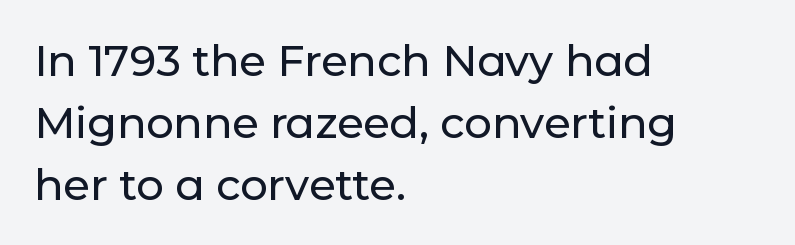
The image shows 43 px sans-serif type, upright; set left-aligned, normal line spacing (1.44x), normal letter spacing, not underlined; low stroke contrast and a medium x-height.
